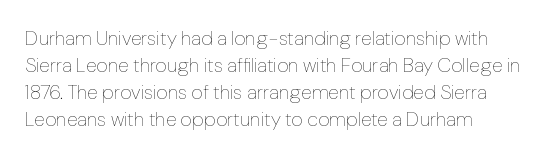
This sample uses an upright cut, with every glyph sitting square on the baseline. Reading down the column, the eye jumps a familiar distance to each next line. The horizontal fit of the characters is conventional and even. This is not heavy type; no bold has been used.
